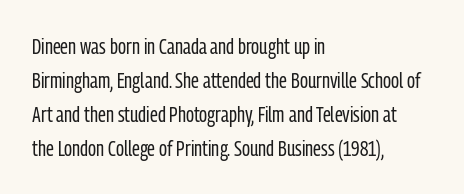
{"italic": "no", "bold": "no", "underline": "no", "align": "left", "line_spacing": "normal", "line_spacing_ratio": 1.55, "letter_spacing": "normal", "letter_spacing_em": 0.0, "glyph_px": 22}
